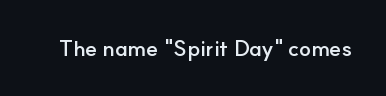
{"italic": "no", "bold": "yes", "underline": "no", "letter_spacing": "normal", "letter_spacing_em": 0.0, "glyph_px": 22}
